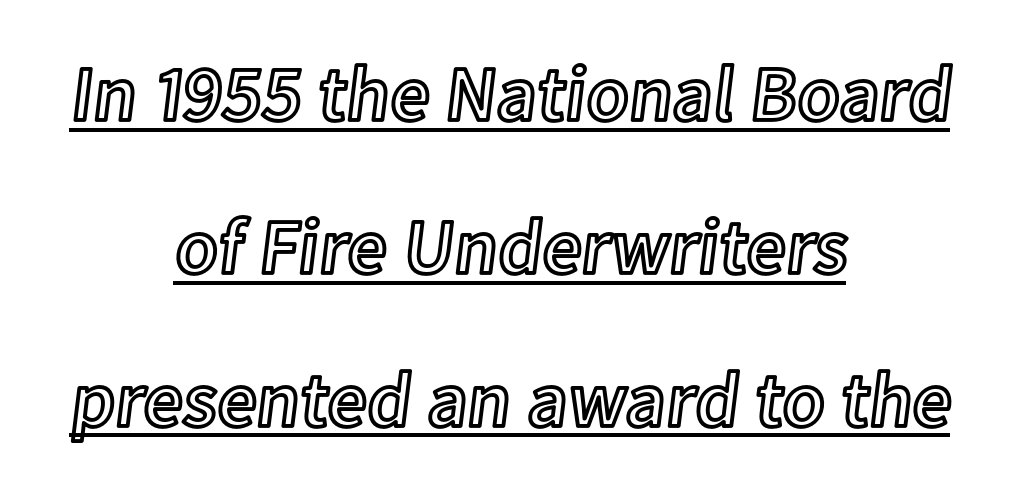
{"width": "normal", "x_height": "medium", "monospaced": "no", "underline": "yes", "align": "center", "line_spacing": "loose", "line_spacing_ratio": 1.96, "letter_spacing": "normal", "letter_spacing_em": 0.0, "glyph_px": 78}
